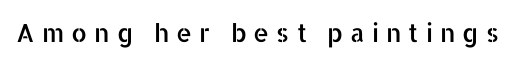
The image shows 25 px text type, upright; set unusually wide letter spacing (+0.28 em), not underlined.
